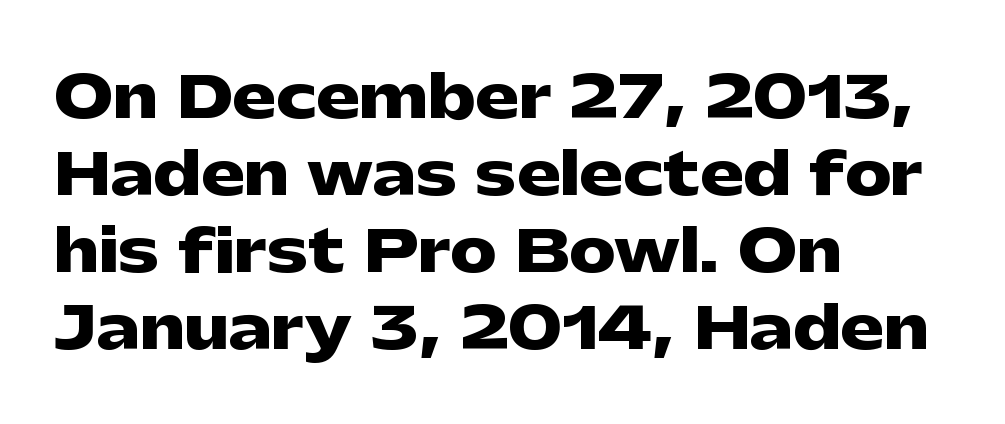
The image shows 58 px heavy, wide sans-serif type, upright; set left-aligned, normal line spacing (1.33x), normal letter spacing, not underlined; low stroke contrast and a medium x-height.
